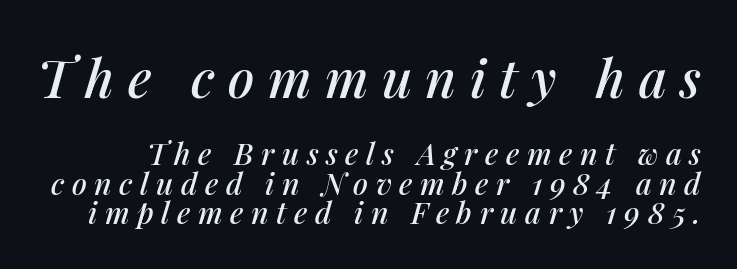
A typesetter would call this heavily tracked-out type. Slanted lettering throughout. The face used here is proportionally spaced, like ordinary book or web type. Two sizes are in play, and the larger belongs to the first block. Quick note: underline off.
